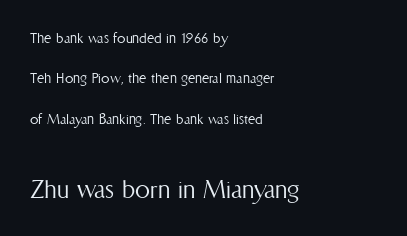
{"italic": "no", "bold": "no", "weight": "light", "width": "condensed", "stroke_contrast": "medium", "x_height": "medium", "monospaced": "no", "underline": "no", "align": "left", "line_spacing": "loose", "line_spacing_ratio": 2.38, "letter_spacing": "normal", "letter_spacing_em": 0.0, "larger_block": "second", "size_ratio": 1.76, "glyph_px": 30}
